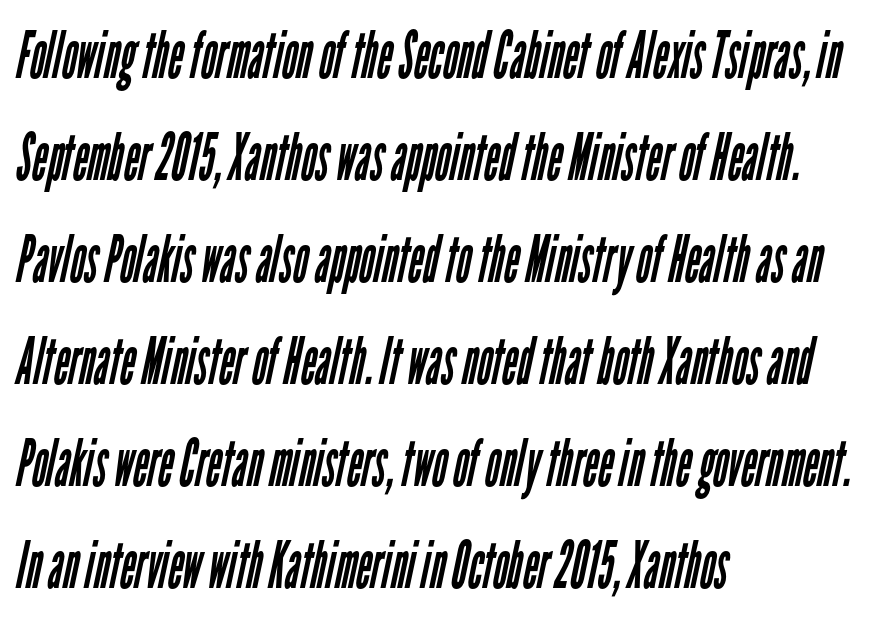
{"serif": "no", "bold": "no", "weight": "regular", "width": "condensed", "stroke_contrast": "low", "x_height": "medium", "monospaced": "no", "underline": "no", "align": "left", "line_spacing": "normal", "line_spacing_ratio": 1.57, "letter_spacing": "normal", "letter_spacing_em": 0.0, "glyph_px": 65}
